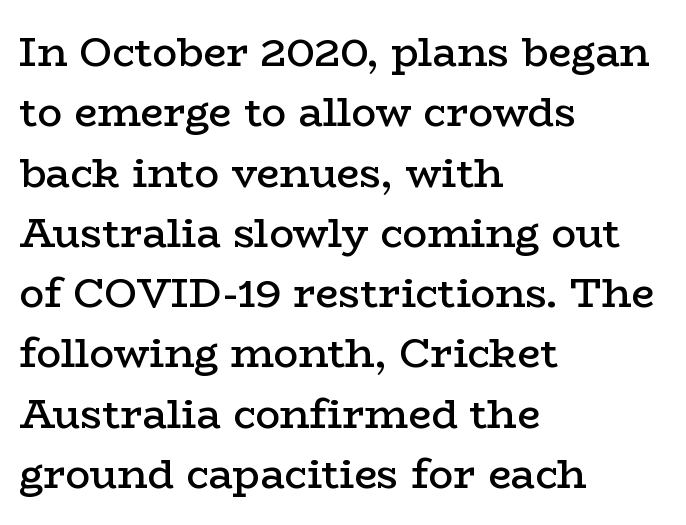
Decoration check: the copy has no underline. Does the lettering tilt? It doesn't — this is upright. Successive baselines arrive at the customary interval. Layout note: lines flush left. Do the characters align in a grid? No, the font is proportional. Caption: standard tracking, unaltered.
